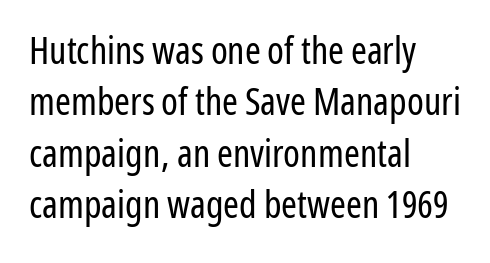
Summary of vertical rhythm: regular, with standard interline spacing. Any mark beneath the type? The region is blank. The font sits on the lighter half of the weight spectrum, regular included. In terms of letterspacing, this is plain default setting. Do the characters align in a grid? No, the font is proportional.
